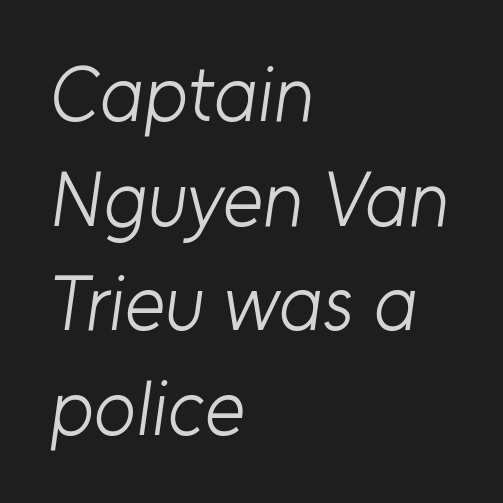
Honestly, the letter spacing is just normal — you wouldn't notice it. Serif or sans? Sans — the stroke terminals are bare. The letters advance in unequal steps, a hallmark of proportional type. Just letters on the line, the space beneath them empty.
